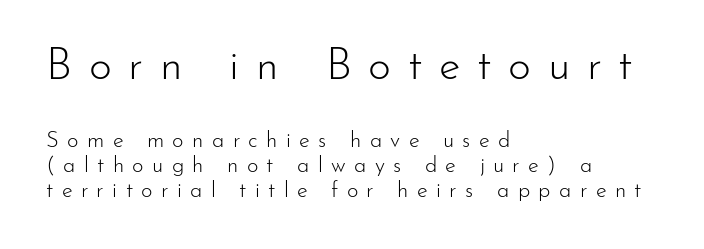
Is this a sans? Yes — the strokes have no serifs. If you measured baseline to baseline, you'd find a short distance. The typesetting does not lean heavy: it is not bold. Spacing between characters has been opened up far beyond the box default. Size contrast runs from large at the top to small at the bottom. These lines are rendered in a variable-pitch font.
